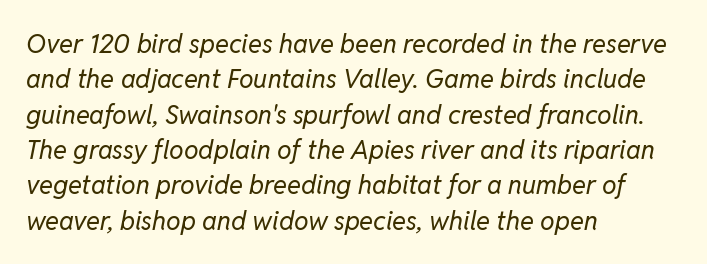
Each new line begins a customary step beneath the previous one. The gaps between neighbouring characters are ordinary and unremarkable. The space directly below the letters is spotless. Weight: not bold — regular or lighter. Alignment: flush left.
